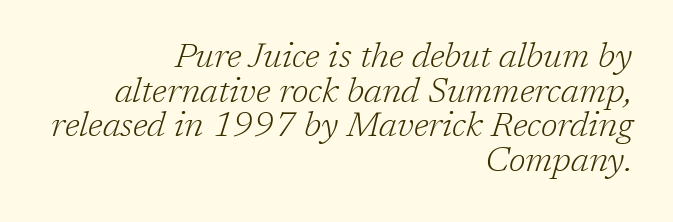
{"serif": "yes", "italic": "yes", "lean": "right", "slant_degrees": 17, "bold": "no", "weight": "light", "width": "normal", "stroke_contrast": "low", "x_height": "medium", "monospaced": "no", "underline": "no", "align": "right", "line_spacing": "tight", "line_spacing_ratio": 0.99, "letter_spacing": "normal", "letter_spacing_em": 0.0, "glyph_px": 35}
